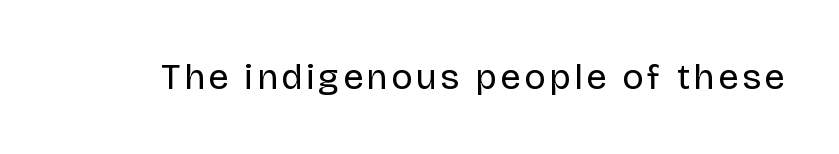
{"serif": "no", "italic": "no", "bold": "no", "weight": "regular", "width": "normal", "stroke_contrast": "low", "x_height": "large", "monospaced": "no", "underline": "no", "glyph_px": 36}
